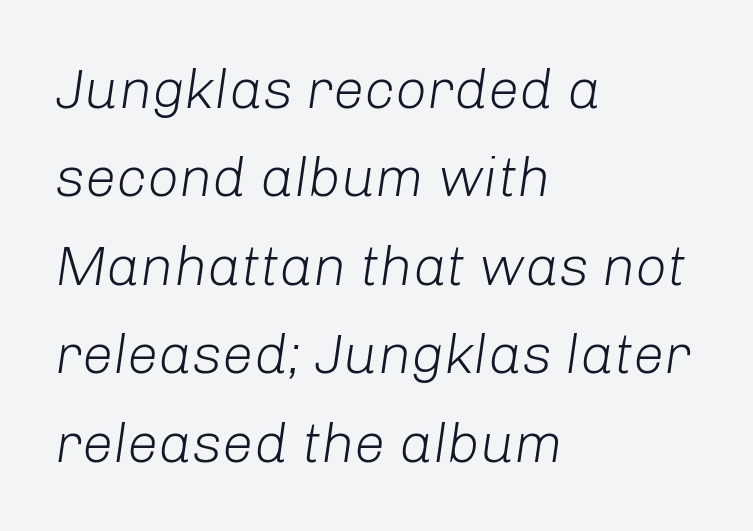
{"italic": "yes", "lean": "right", "slant_degrees": 8, "bold": "no", "weight": "light", "width": "normal", "stroke_contrast": "low", "x_height": "medium", "monospaced": "no", "underline": "no", "align": "left", "line_spacing": "normal", "line_spacing_ratio": 1.58, "letter_spacing": "normal", "letter_spacing_em": 0.0, "glyph_px": 56}
